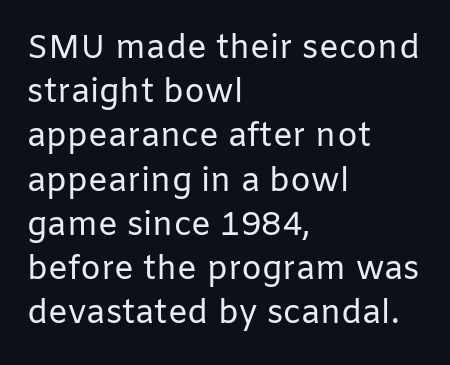
{"serif": "no", "italic": "no", "bold": "no", "weight": "regular", "width": "normal", "stroke_contrast": "low", "x_height": "medium", "monospaced": "no", "underline": "no", "align": "left", "line_spacing": "normal", "line_spacing_ratio": 1.34, "letter_spacing": "normal", "letter_spacing_em": 0.0, "glyph_px": 33}
